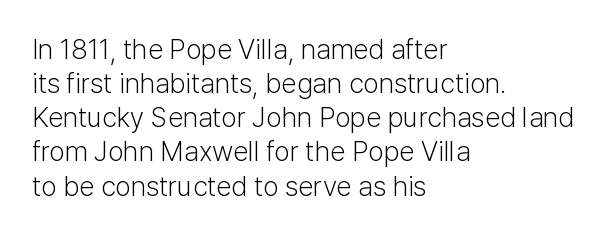
{"serif": "no", "italic": "no", "bold": "no", "weight": "light", "width": "normal", "stroke_contrast": "low", "x_height": "medium", "monospaced": "no", "underline": "no", "align": "left", "line_spacing_ratio": 1.22, "letter_spacing": "normal", "letter_spacing_em": 0.0, "glyph_px": 28}
